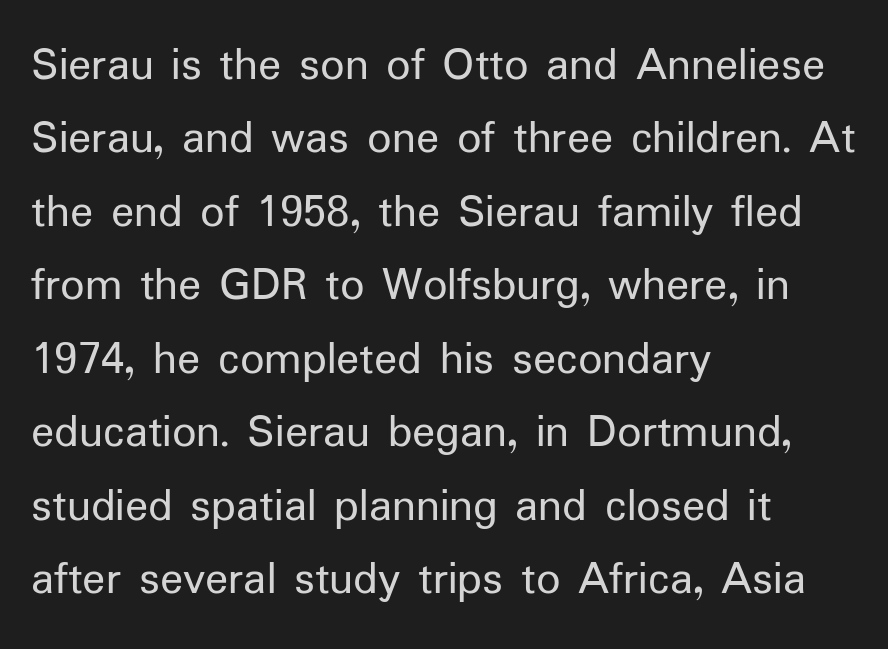
{"serif": "no", "italic": "no", "bold": "no", "weight": "regular", "width": "normal", "stroke_contrast": "low", "x_height": "medium", "monospaced": "no", "underline": "no", "align": "left", "line_spacing": "normal", "line_spacing_ratio": 1.53, "letter_spacing": "normal", "letter_spacing_em": 0.0, "glyph_px": 48}
